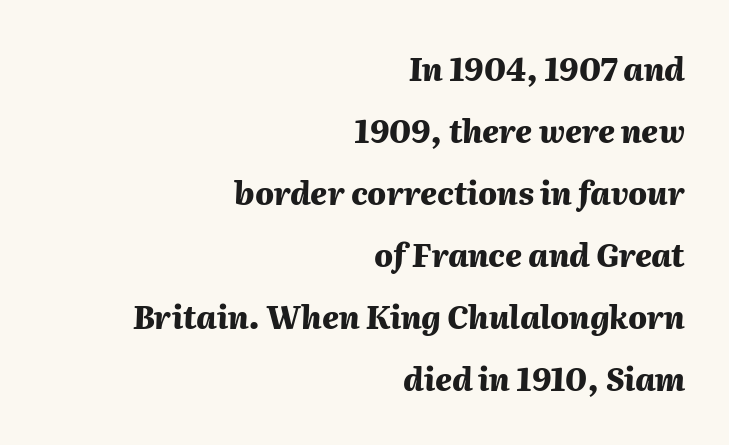
The rendering anchors every line to the right-hand side. You could fit nearly another row in the gap between these rows. The font is running at its bold setting. These lines are rendered in a variable-pitch font. Style check: oblique.
